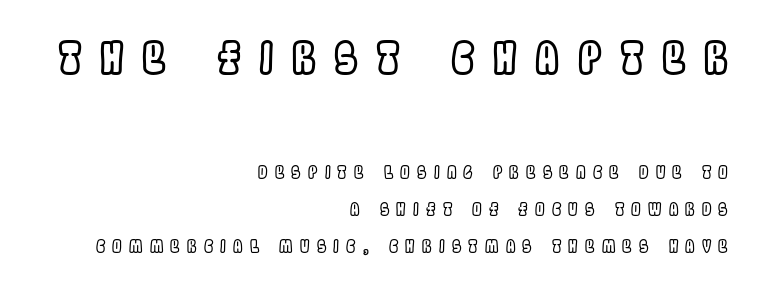
{"italic": "no", "width": "condensed", "x_height": "large", "monospaced": "no", "underline": "no", "align": "right", "line_spacing": "loose", "line_spacing_ratio": 2.16, "letter_spacing": "wide", "letter_spacing_em": 0.42, "larger_block": "first", "size_ratio": 2.53, "glyph_px": 43}
